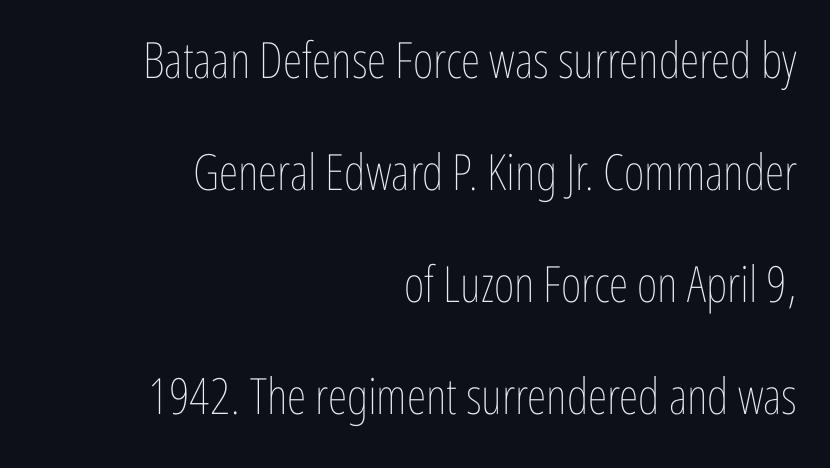
Do the letters lean? They stand straight. Only glyphs here, with clear space below each row. No chunkiness to these letters — they're not bold. Typeset ragged left — the right edge is the straight one.
